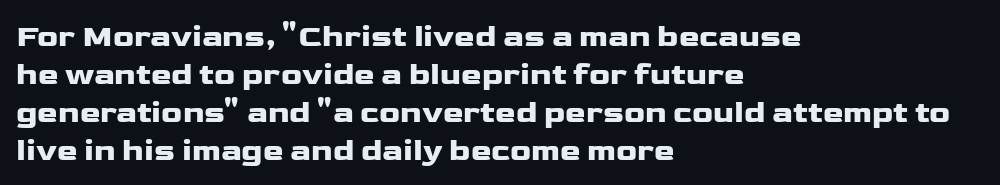
The type is set solid horizontally, with unmodified tracking. Rendered with straight, roman letterforms. The face used here is proportionally spaced, like ordinary book or web type. Bare-footed words on every line. The text was rendered using a sans face with plain stroke endings.
